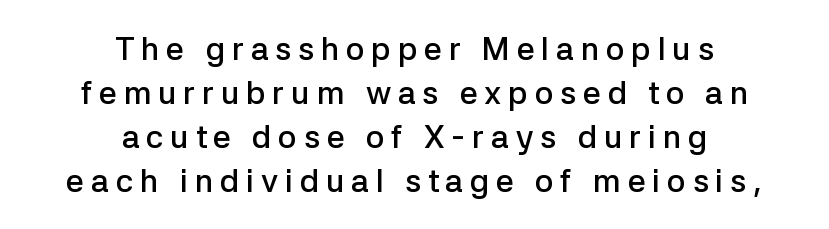
These lines are composed in type without serifs. The type sits square on the baseline with zero lean. Only glyphs here, with clear space below each row. Glyph-to-glyph distance is far greater than everyday printed text. The letters are semibold — heavier than regular but short of a full bold.
